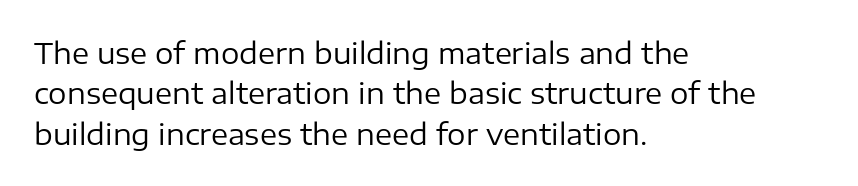
{"serif": "no", "italic": "no", "bold": "no", "weight": "regular", "width": "normal", "stroke_contrast": "low", "x_height": "medium", "monospaced": "no", "underline": "no", "align": "left", "line_spacing": "normal", "line_spacing_ratio": 1.39, "letter_spacing": "normal", "letter_spacing_em": 0.0, "glyph_px": 29}
